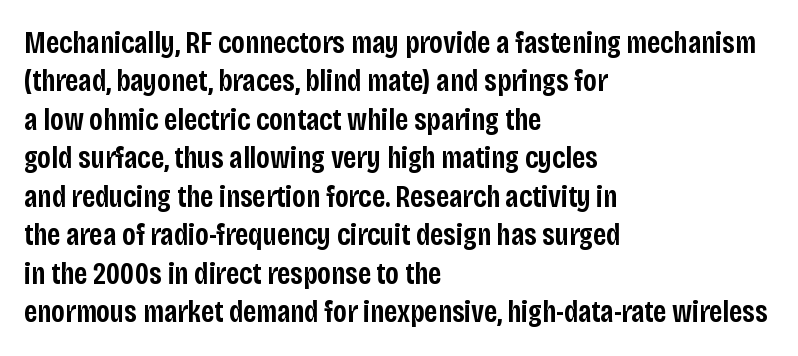
{"serif": "no", "italic": "no", "bold": "semi", "weight": "semibold", "width": "condensed", "stroke_contrast": "low", "x_height": "large", "monospaced": "no", "underline": "no", "align": "left", "line_spacing_ratio": 1.24, "letter_spacing": "normal", "letter_spacing_em": 0.0, "glyph_px": 31}
